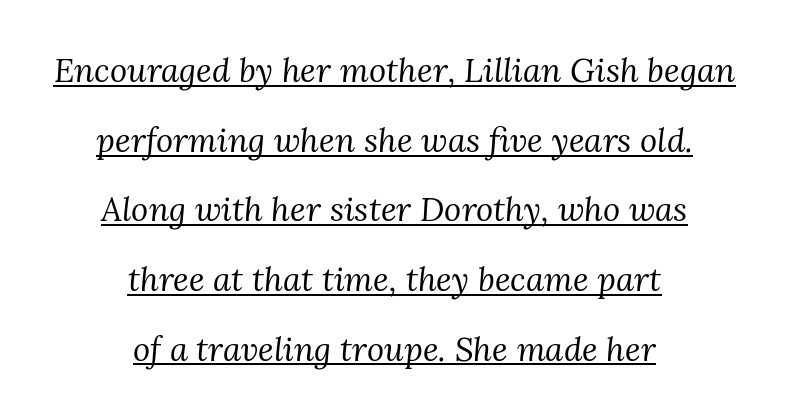
The image shows 33 px regular-weight serif type, italic (leaning right); set centered, loose line spacing (2.11x), normal letter spacing, underlined; medium stroke contrast and a medium x-height.
